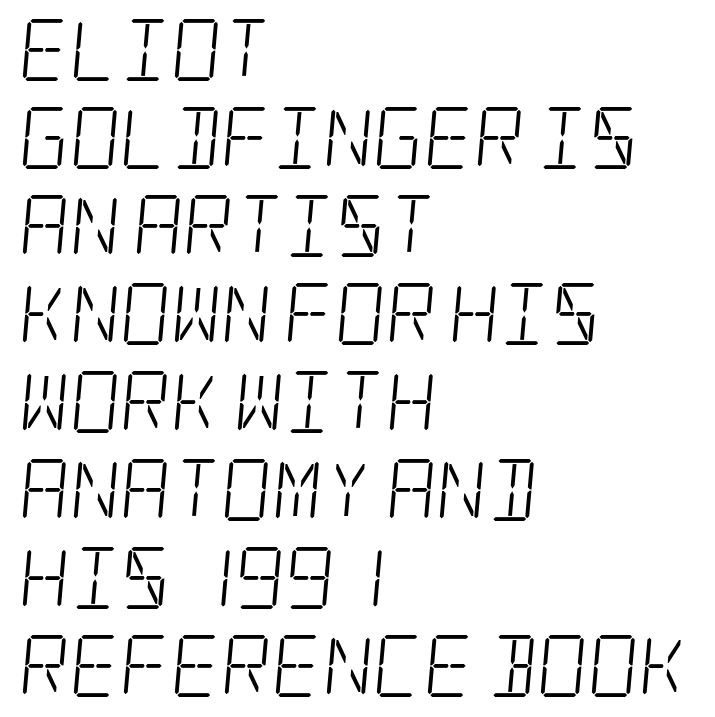
Check the space under the baseline: it is left empty. The typesetter chose a ragged-right arrangement here. The rows are spaced the way most documents space them. Weight: not bold — regular or lighter. Type style note: has serifs.
